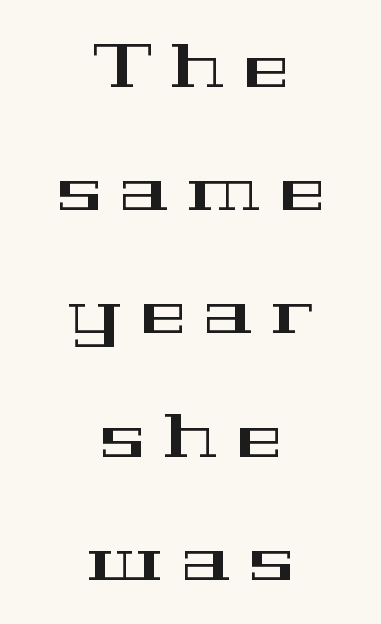
Little horizontal feet cap the strokes, marking this as serif type. The rendering uses a large line-height, opening up the rows. Where is the straight margin? There isn't one; the lines are centered. A clean baseline with only descenders dipping below it.
